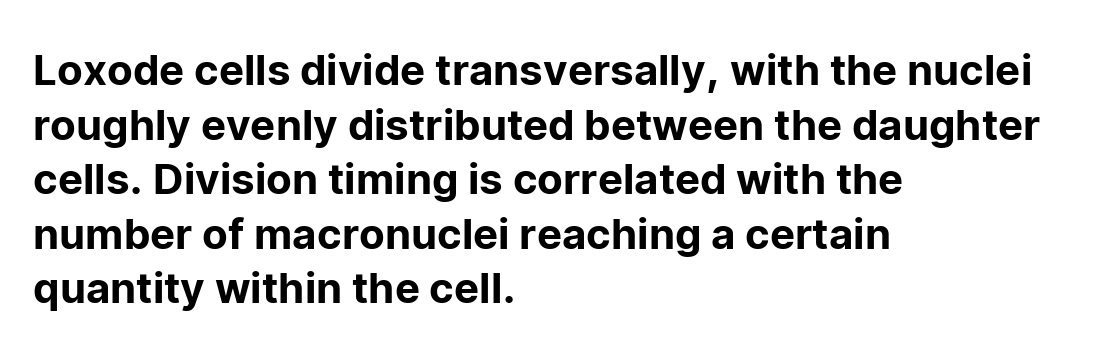
The image shows 42 px sans-serif type, upright; set left-aligned, normal line spacing (1.3x), normal letter spacing, not underlined; low stroke contrast and a medium x-height.
